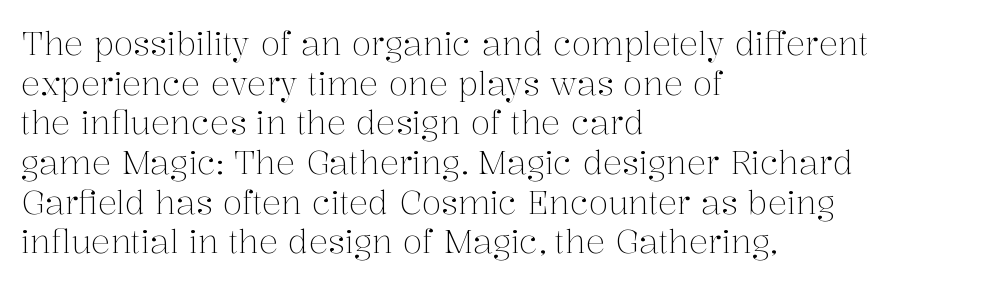
Q: Is the text bold? A: No.
Q: Is the text italic (slanted)? A: No, it is upright.
Q: Is the typeface a serif or a sans-serif typeface? A: Serif.
Q: Is the text underlined? A: No.
Q: How is the paragraph aligned? A: Left-aligned.
Q: Is the spacing between letters normal or unusually wide? A: Normal.
Q: Width (condensed, normal, or wide)? A: Normal.
Q: Stroke contrast? A: Medium.
Q: x-height? A: Medium.
Q: Monospaced? A: No.
